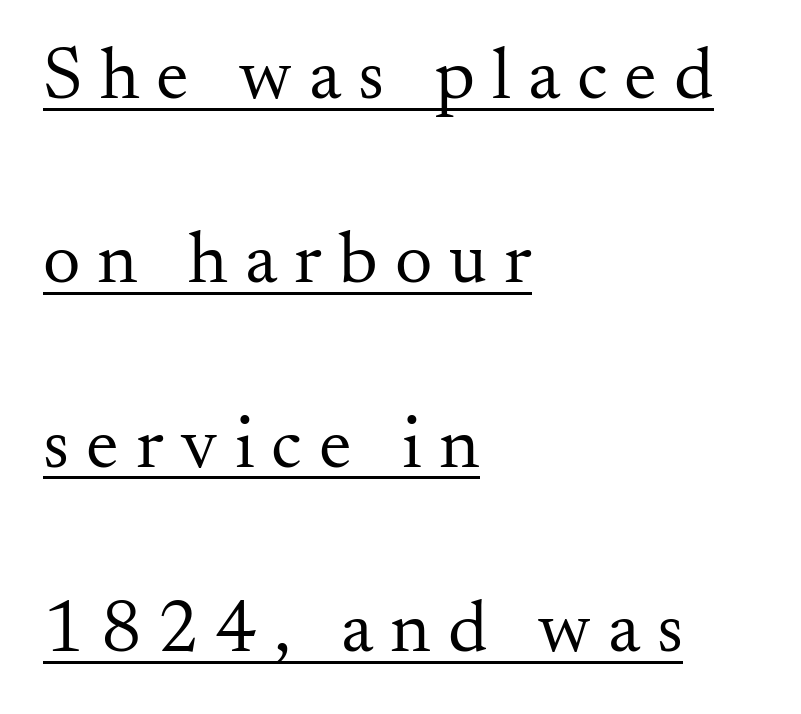
{"serif": "yes", "italic": "no", "bold": "no", "weight": "regular", "width": "normal", "stroke_contrast": "medium", "x_height": "small", "monospaced": "no", "underline": "yes", "align": "left", "line_spacing": "loose", "line_spacing_ratio": 2.49, "letter_spacing": "wide", "letter_spacing_em": 0.23, "glyph_px": 74}
